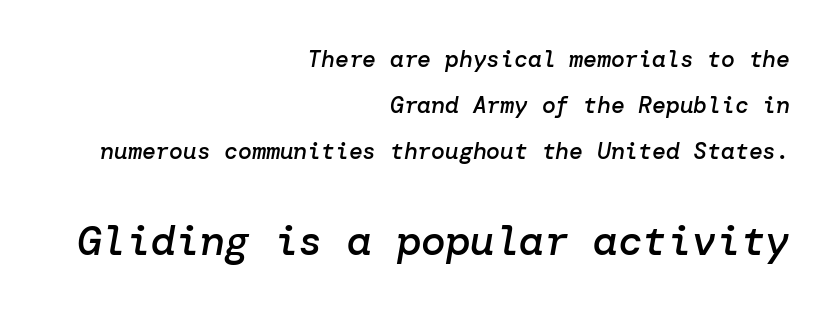
This is the in-between weight designers call semibold or demi. Letters rest on an invisible, unmarked baseline. Letter spacing: default. Designer's note — italics engaged. Horizontal alignment here is rightward, an uncommon choice for prose.
